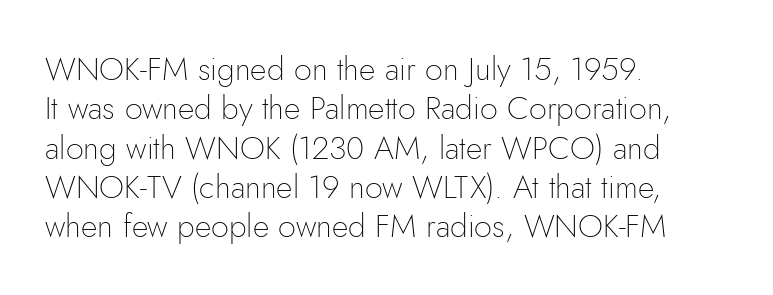
{"serif": "no", "italic": "no", "bold": "no", "weight": "thin", "width": "normal", "stroke_contrast": "low", "x_height": "small", "monospaced": "no", "underline": "no", "align": "left", "line_spacing_ratio": 1.23, "letter_spacing": "normal", "letter_spacing_em": 0.0, "glyph_px": 32}
